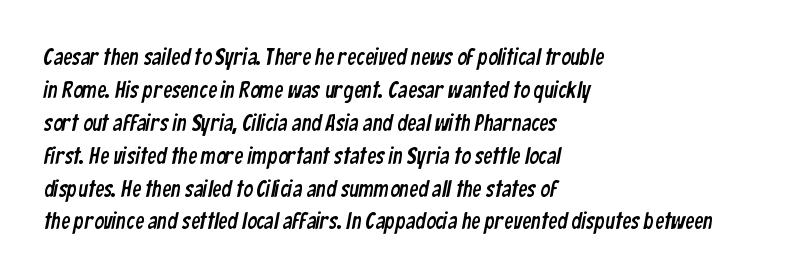
A clean baseline with only descenders dipping below it. This sample is left-justified, so line endings fall wherever the words run out. Leading matches the norm, producing a regular column. A typesetter would call this zero additional tracking.
